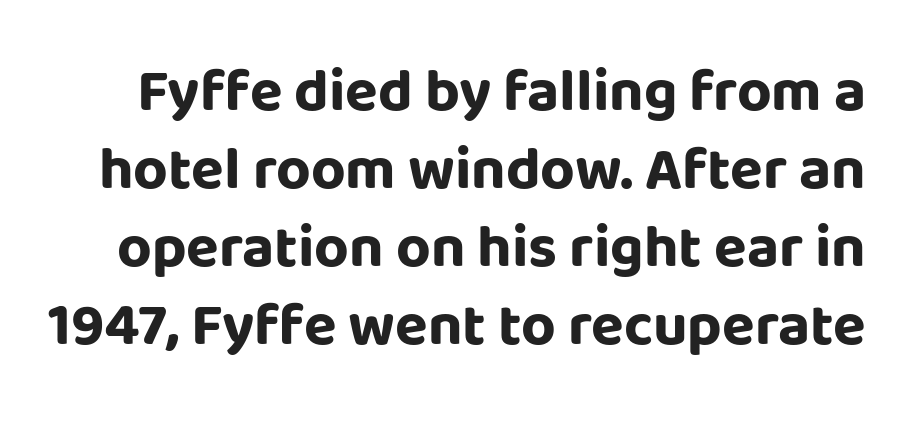
Q: Is the text bold? A: Yes.
Q: Is the text italic (slanted)? A: No, it is upright.
Q: Is the typeface a serif or a sans-serif typeface? A: Sans-serif.
Q: Is the text underlined? A: No.
Q: Is the spacing between letters normal or unusually wide? A: Normal.
Q: Is the spacing between lines tight, normal or loose? A: Normal.
Q: Width (condensed, normal, or wide)? A: Normal.
Q: Stroke contrast? A: Low.
Q: x-height? A: Large.
Q: Monospaced? A: No.
